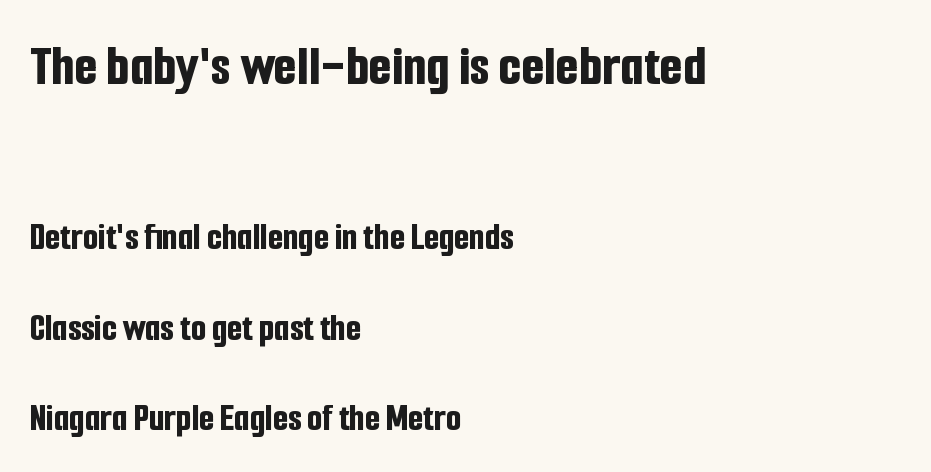
{"serif": "no", "italic": "no", "bold": "yes", "weight": "bold", "width": "condensed", "stroke_contrast": "low", "x_height": "medium", "monospaced": "no", "underline": "no", "align": "left", "line_spacing": "loose", "line_spacing_ratio": 2.31, "letter_spacing": "normal", "letter_spacing_em": 0.0, "larger_block": "first", "size_ratio": 1.51, "glyph_px": 59}
